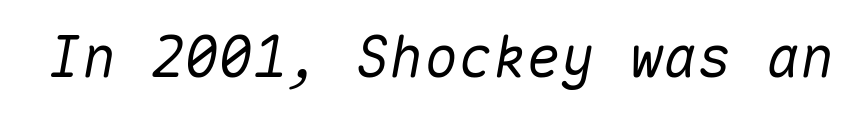
The image shows 57 px text type, italic (leaning right), monospaced; set normal letter spacing, not underlined; medium stroke contrast and a medium x-height.
